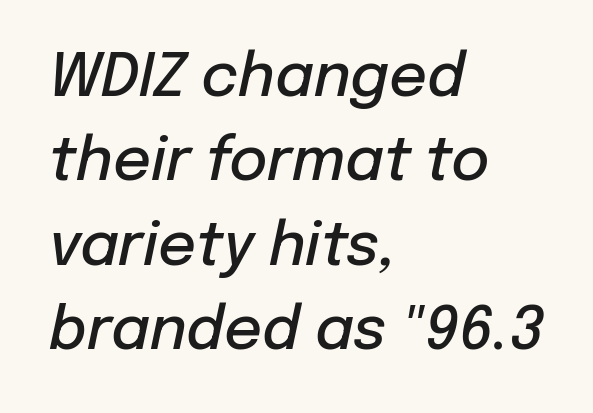
{"italic": "yes", "lean": "right", "slant_degrees": 12, "bold": "semi", "weight": "semibold", "width": "normal", "stroke_contrast": "low", "x_height": "medium", "monospaced": "no", "underline": "no", "align": "left", "line_spacing": "normal", "line_spacing_ratio": 1.43, "letter_spacing": "normal", "letter_spacing_em": 0.0, "glyph_px": 59}
